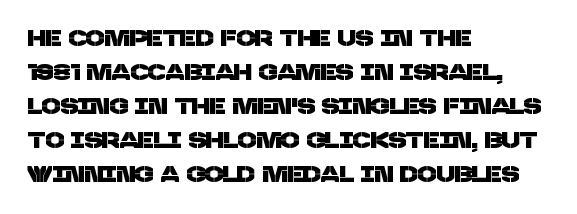
{"underline": "no", "align": "left", "line_spacing": "normal", "line_spacing_ratio": 1.55, "letter_spacing": "normal", "letter_spacing_em": 0.0, "glyph_px": 22}
